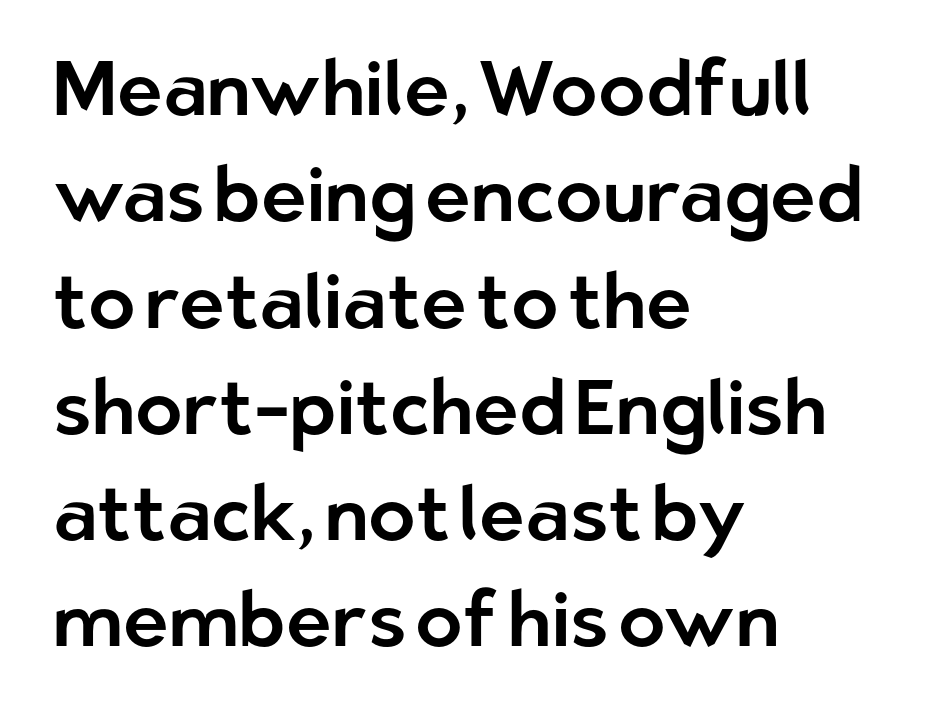
{"serif": "no", "italic": "no", "width": "normal", "stroke_contrast": "low", "x_height": "medium", "monospaced": "no", "underline": "no", "align": "left", "line_spacing": "normal", "line_spacing_ratio": 1.38, "letter_spacing": "normal", "letter_spacing_em": 0.0, "glyph_px": 77}
